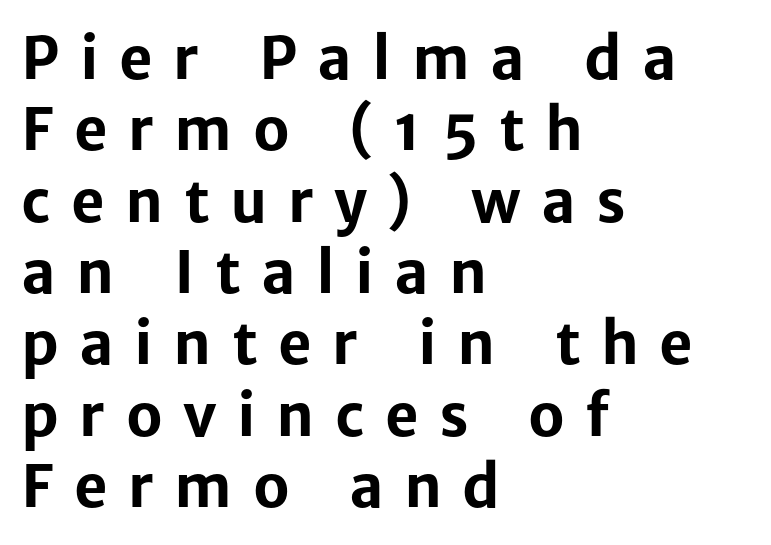
Q: Is the text bold? A: Yes.
Q: Is the text italic (slanted)? A: No, it is upright.
Q: Is the typeface a serif or a sans-serif typeface? A: Sans-serif.
Q: Is the text underlined? A: No.
Q: How is the paragraph aligned? A: Left-aligned.
Q: Is the spacing between letters normal or unusually wide? A: Unusually wide.
Q: Width (condensed, normal, or wide)? A: Normal.
Q: Stroke contrast? A: Low.
Q: x-height? A: Medium.
Q: Monospaced? A: No.
